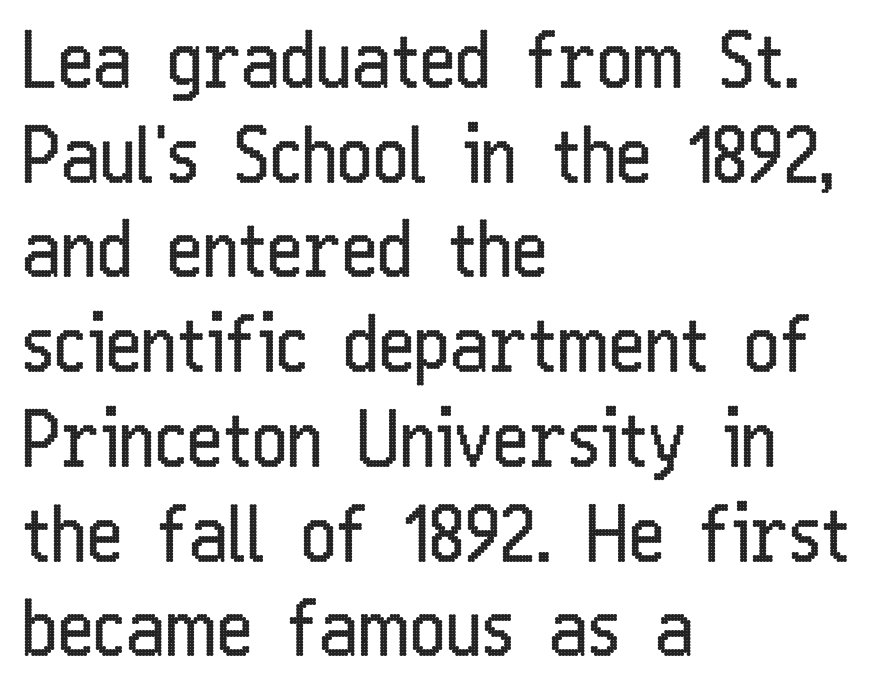
The image shows 77 px regular-weight, condensed sans-serif type, upright; set left-aligned, line spacing 1.23x, normal letter spacing, not underlined; low stroke contrast and a medium x-height.
